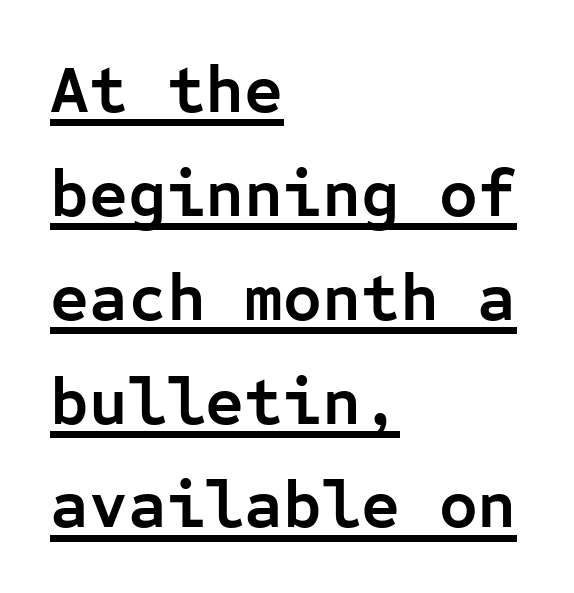
Q: Is the text bold? A: Yes.
Q: Is the text italic (slanted)? A: No, it is upright.
Q: Is the typeface a serif or a sans-serif typeface? A: Sans-serif.
Q: Is the text underlined? A: Yes.
Q: How is the paragraph aligned? A: Left-aligned.
Q: Is the spacing between letters normal or unusually wide? A: Normal.
Q: Is the spacing between lines tight, normal or loose? A: Normal.
Q: Width (condensed, normal, or wide)? A: Normal.
Q: Stroke contrast? A: Low.
Q: x-height? A: Medium.
Q: Monospaced? A: Yes.
